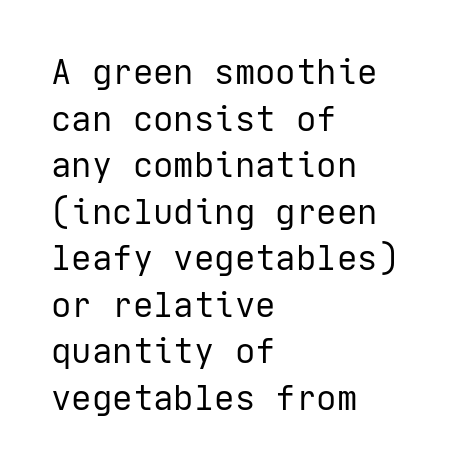
Q: Is the text bold? A: No.
Q: Is the text italic (slanted)? A: No, it is upright.
Q: Is the typeface a serif or a sans-serif typeface? A: Sans-serif.
Q: Is the text underlined? A: No.
Q: How is the paragraph aligned? A: Left-aligned.
Q: Is the spacing between letters normal or unusually wide? A: Normal.
Q: Is the spacing between lines tight, normal or loose? A: Normal.
Q: Width (condensed, normal, or wide)? A: Normal.
Q: Stroke contrast? A: Low.
Q: x-height? A: Medium.
